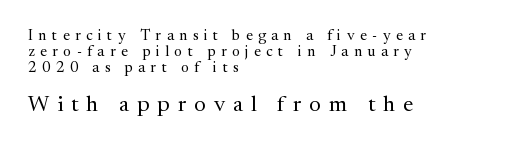
This rendering widens character spacing well past its baseline value. Is there any slant? The stems are plumb. No word sits above an underline. Block two is the big one; block one sits smaller above it. The lines in this sample share a left origin and differ only in where they stop.
